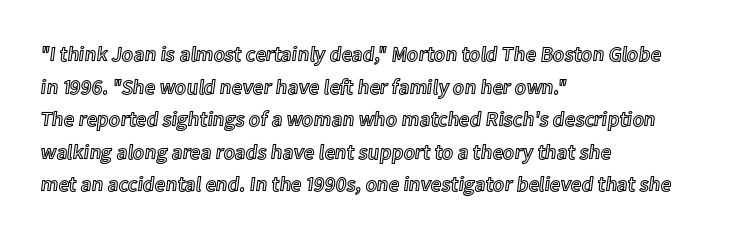
The image shows 21 px text type; set left-aligned, normal line spacing (1.55x), normal letter spacing, not underlined.
